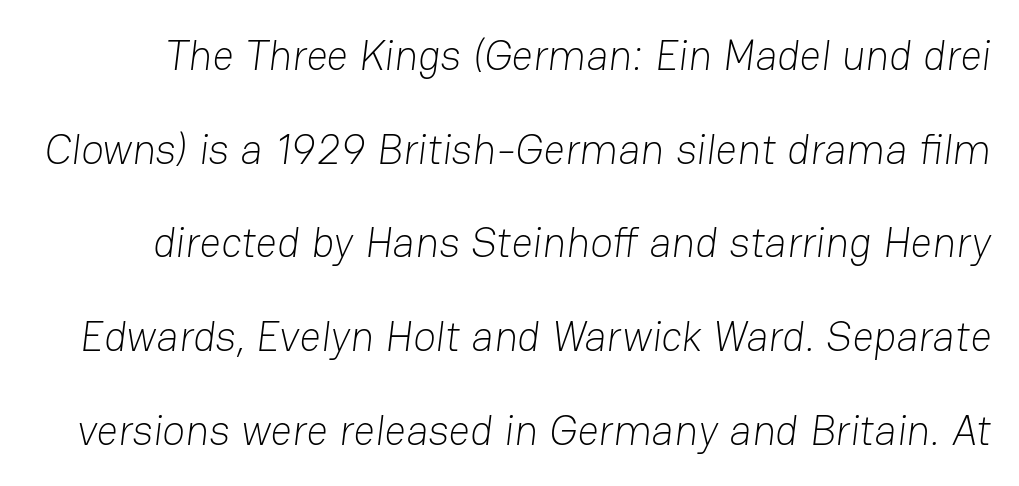
The image shows 42 px light sans-serif type; set loose line spacing (2.23x), normal letter spacing, not underlined; low stroke contrast and a medium x-height.
